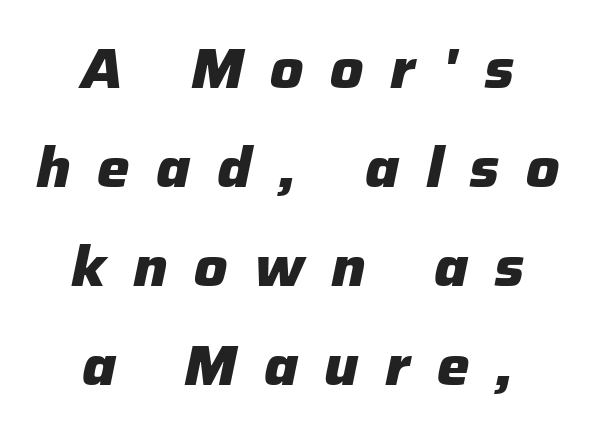
The passage shown is emphatically bold. You could not count columns in this text — the font is proportionally spaced. No word sits above an underline. Leftover space on each line is divided equally before and after the words.
